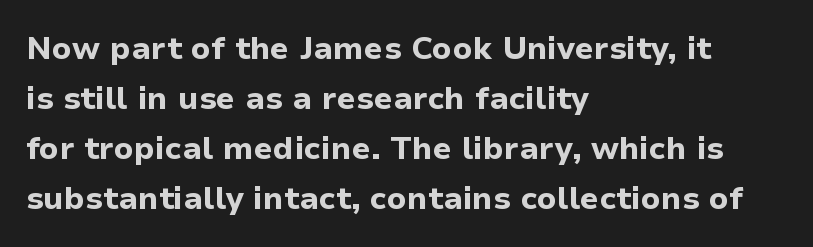
{"serif": "no", "italic": "no", "bold": "yes", "weight": "bold", "width": "normal", "stroke_contrast": "low", "x_height": "medium", "monospaced": "no", "underline": "no", "align": "left", "line_spacing": "normal", "line_spacing_ratio": 1.56, "letter_spacing": "normal", "letter_spacing_em": 0.0, "glyph_px": 32}
